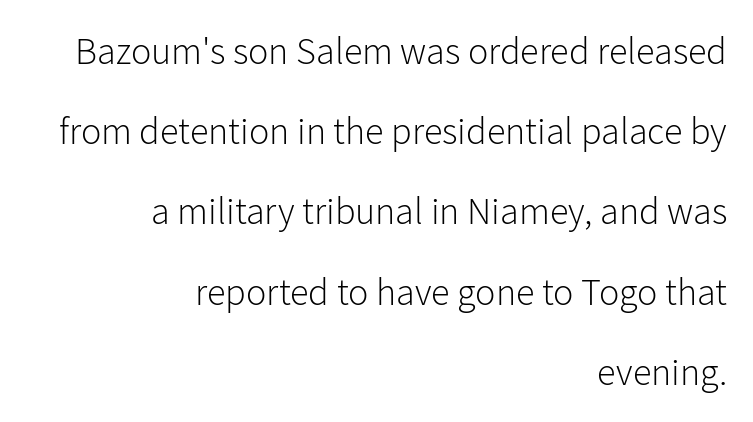
The image shows 38 px light sans-serif type, upright; set right-aligned, loose line spacing (2.11x), normal letter spacing, not underlined; low stroke contrast and a medium x-height.
